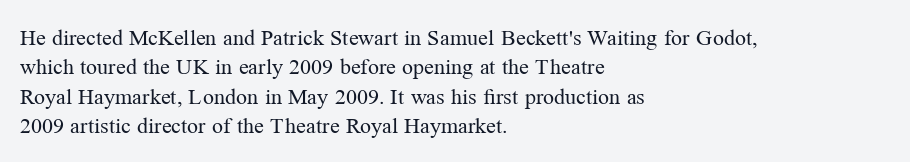
Q: Is the text bold? A: No.
Q: Is the text italic (slanted)? A: No, it is upright.
Q: Is the text underlined? A: No.
Q: How is the paragraph aligned? A: Left-aligned.
Q: Is the spacing between letters normal or unusually wide? A: Normal.
Q: Is the spacing between lines tight, normal or loose? A: Normal.
